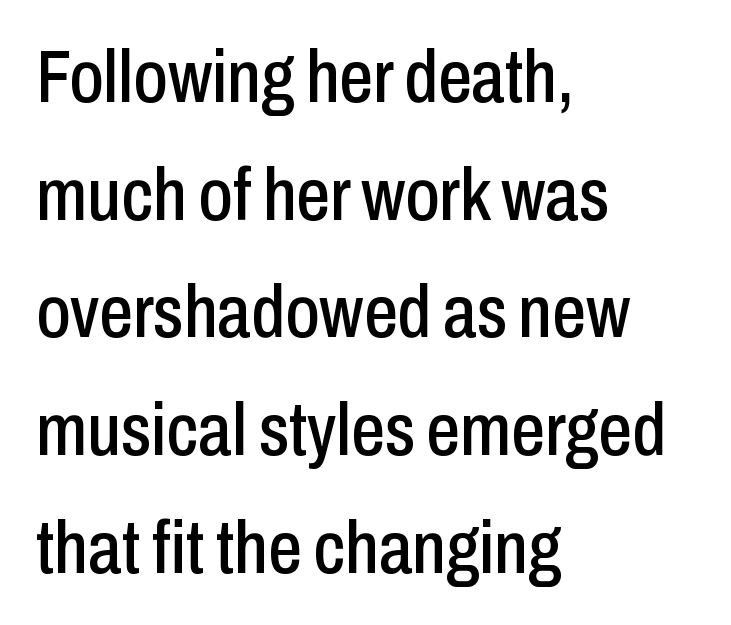
{"serif": "no", "italic": "no", "width": "condensed", "stroke_contrast": "low", "x_height": "medium", "monospaced": "no", "underline": "no", "align": "left", "line_spacing": "normal", "line_spacing_ratio": 1.57, "letter_spacing": "normal", "letter_spacing_em": 0.0, "glyph_px": 75}
